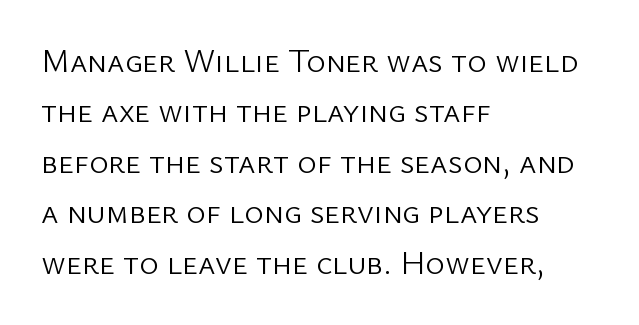
{"serif": "no", "italic": "no", "bold": "no", "weight": "light", "width": "normal", "stroke_contrast": "low", "x_height": "medium", "monospaced": "no", "underline": "no", "align": "left", "line_spacing": "normal", "line_spacing_ratio": 1.53, "letter_spacing": "normal", "letter_spacing_em": 0.0, "glyph_px": 33}
